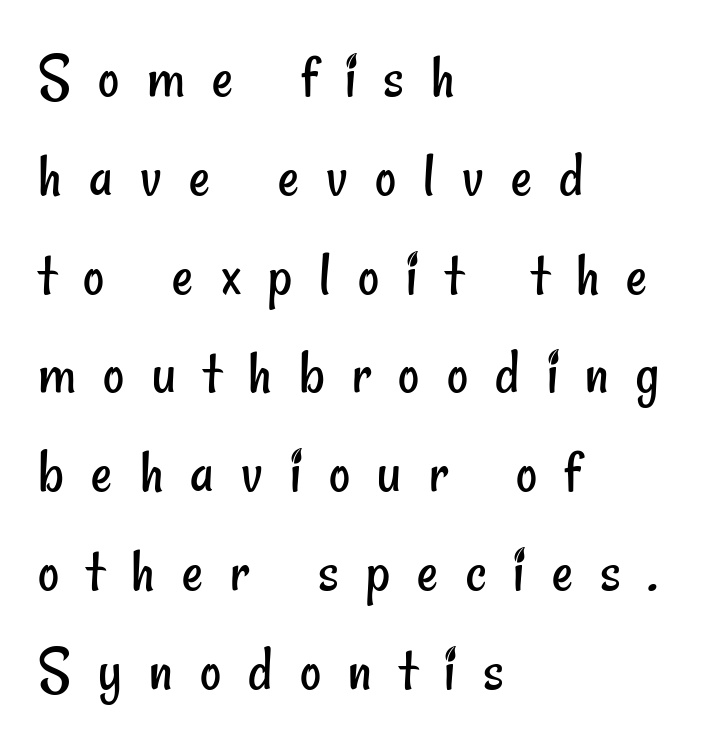
{"serif": "no", "bold": "no", "weight": "regular", "width": "condensed", "stroke_contrast": "low", "x_height": "small", "monospaced": "no", "underline": "no", "align": "left", "line_spacing": "normal", "line_spacing_ratio": 1.52, "letter_spacing": "wide", "letter_spacing_em": 0.42, "glyph_px": 65}
